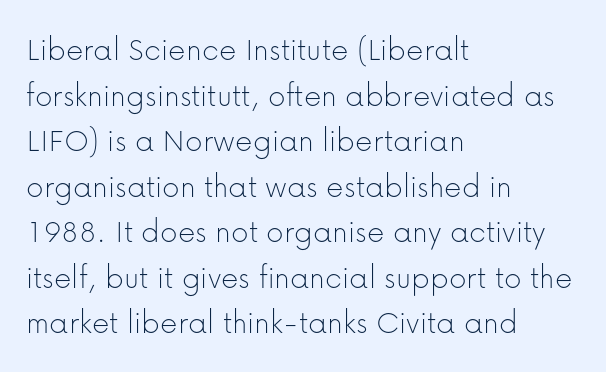
The lines are quadded left. No feet cap the strokes, marking this as sans-serif type. A roman cut, with each character standing at attention. Stems here are at most as thick as an everyday book face. Descenders are the only things crossing below the line. Vertically, the passage feels balanced, rows spaced as you'd expect.
